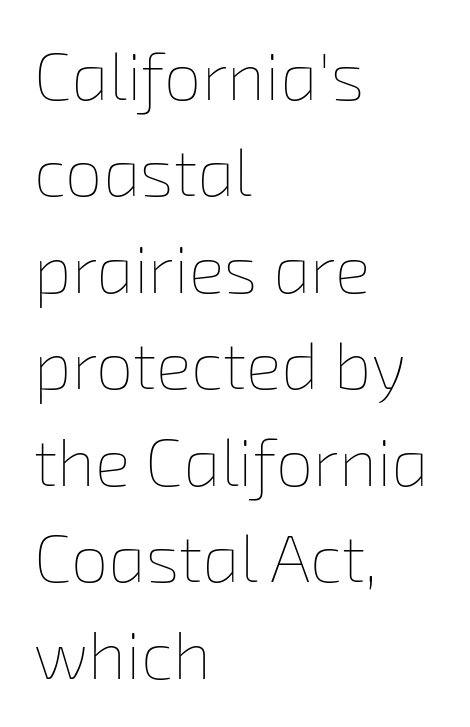
Q: Is the text bold? A: No.
Q: Is the text underlined? A: No.
Q: How is the paragraph aligned? A: Left-aligned.
Q: Is the spacing between letters normal or unusually wide? A: Normal.
Q: Is the spacing between lines tight, normal or loose? A: Normal.
Q: Width (condensed, normal, or wide)? A: Normal.
Q: Stroke contrast? A: Low.
Q: x-height? A: Medium.
Q: Monospaced? A: No.
